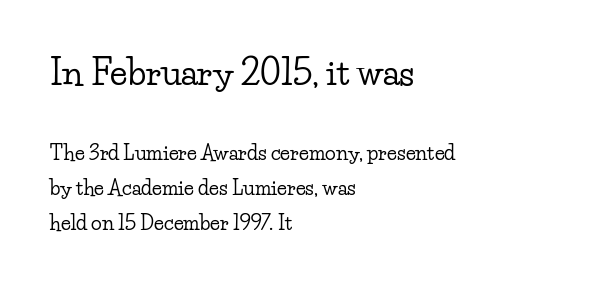
Q: Is the text italic (slanted)? A: No, it is upright.
Q: Is the typeface a serif or a sans-serif typeface? A: Serif.
Q: Is the text underlined? A: No.
Q: How is the paragraph aligned? A: Left-aligned.
Q: Is the spacing between letters normal or unusually wide? A: Normal.
Q: Which block of text is set in a larger size, the first (top) or the second (bottom)? A: The first (top) one.
Q: Width (condensed, normal, or wide)? A: Wide.
Q: Stroke contrast? A: Low.
Q: x-height? A: Small.
Q: Monospaced? A: No.
